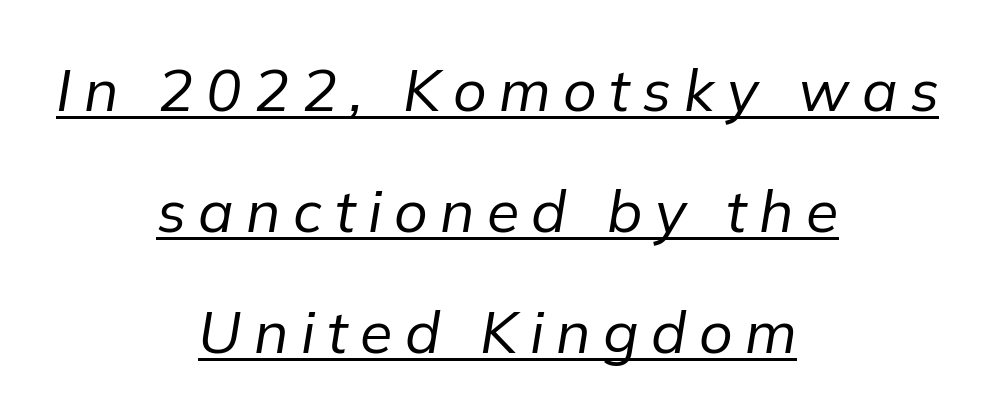
The image shows 59 px regular-weight type, italic (leaning right); set centered, loose line spacing (2.05x), unusually wide letter spacing (+0.21 em), underlined; low stroke contrast and a medium x-height.
